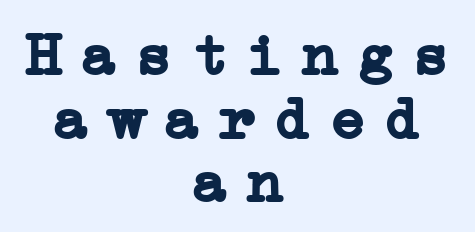
The image shows 60 px semibold serif type, upright; set centered, tight line spacing (1.06x), unusually wide letter spacing (+0.32 em), not underlined; low stroke contrast and a medium x-height.
